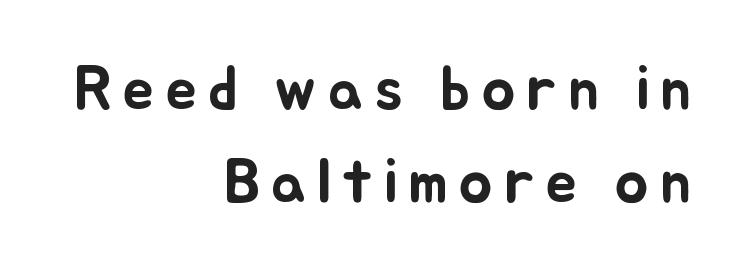
Honestly, there is no underline to notice here at all. Varying glyph widths throughout — classic text-font behaviour. The space between consecutive lines is moderate. Leftover space on each line is placed entirely before the opening word.
